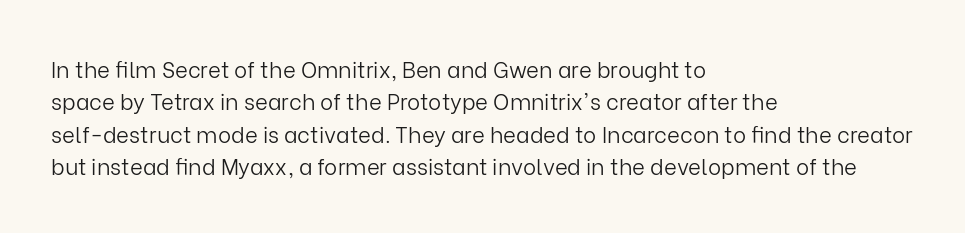
Q: Is the text bold? A: No.
Q: Is the text italic (slanted)? A: No, it is upright.
Q: Is the text underlined? A: No.
Q: How is the paragraph aligned? A: Left-aligned.
Q: Is the spacing between letters normal or unusually wide? A: Normal.
Q: Is the spacing between lines tight, normal or loose? A: Normal.
